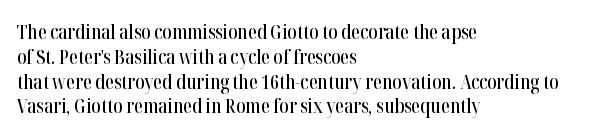
Q: Is the text italic (slanted)? A: No, it is upright.
Q: Is the text underlined? A: No.
Q: How is the paragraph aligned? A: Left-aligned.
Q: Is the spacing between letters normal or unusually wide? A: Normal.
